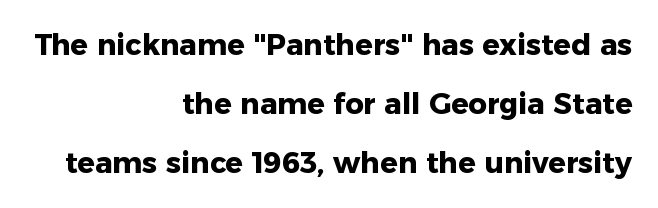
The block of text is sparse from top to bottom, with ample space between rows. The horizontal fit of the characters is conventional and even. Each row of text sits above clean, open space. Heavy-handed strokes throughout: this text is bold.
